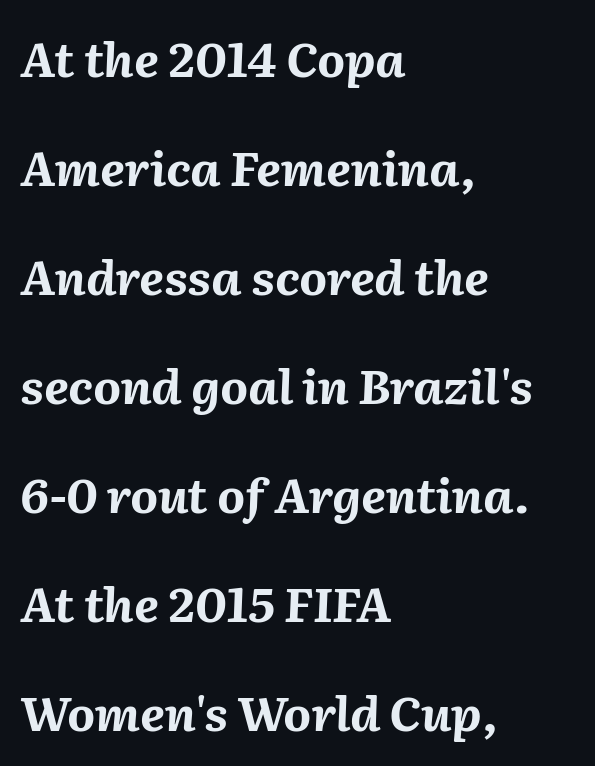
Q: Is the text bold? A: Yes.
Q: Is the text italic (slanted)? A: Yes, it leans right by about 2 degrees.
Q: Is the text underlined? A: No.
Q: How is the paragraph aligned? A: Left-aligned.
Q: Is the spacing between letters normal or unusually wide? A: Normal.
Q: Is the spacing between lines tight, normal or loose? A: Loose.
Q: Width (condensed, normal, or wide)? A: Normal.
Q: Stroke contrast? A: Medium.
Q: x-height? A: Medium.
Q: Monospaced? A: No.
